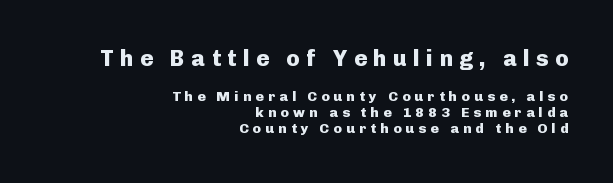
Italic: no, the glyphs are upright roman. Horizontal alignment here is rightward, an uncommon choice for prose. Letter spacing: wide. Students, observe: this is what under-led, compact text looks like. The block sitting higher on the canvas is the one with enlarged characters. Look at the stroke-to-counter ratio: heavy, a bold.
